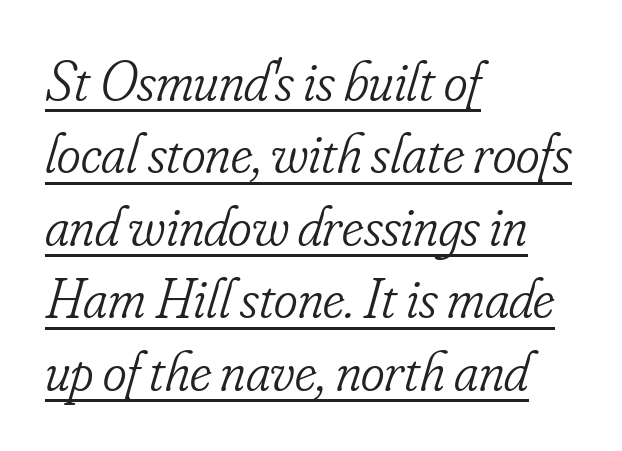
{"serif": "yes", "italic": "yes", "lean": "right", "slant_degrees": 16, "bold": "no", "weight": "light", "width": "condensed", "stroke_contrast": "low", "x_height": "small", "monospaced": "no", "underline": "yes", "align": "left", "line_spacing": "normal", "line_spacing_ratio": 1.27, "letter_spacing": "normal", "letter_spacing_em": 0.0, "glyph_px": 57}
